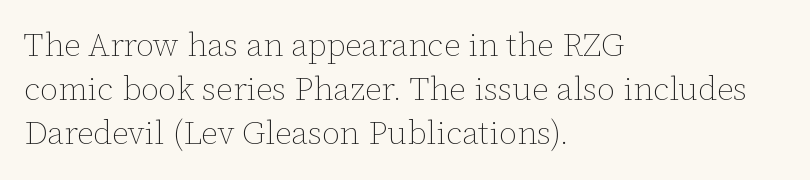
Has an underline been added? It has not. Is the type heavy? It reads as light-to-regular instead. The lettering stays uniformly vertical, giving the passage a roman look. Look at the tracking — it's just the regular setting, nothing added. Notice how the passage keeps a crisp vertical edge on the left only.
